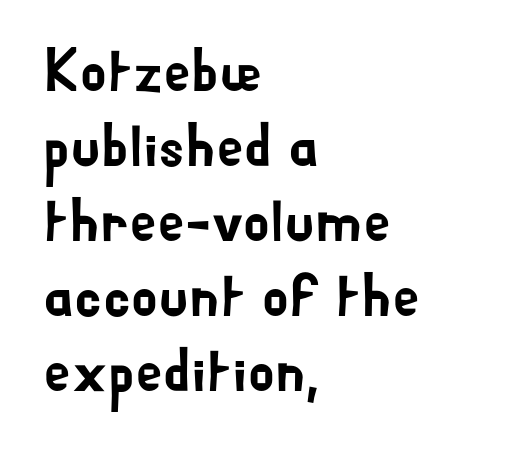
The characters display no serif detailing; their extremities are plain. Which margin do the lines hug? The left one — the right edge is uneven. Just letters on the line, the space beneath them empty. The rendering uses natural spacing where letterforms have individual widths.
